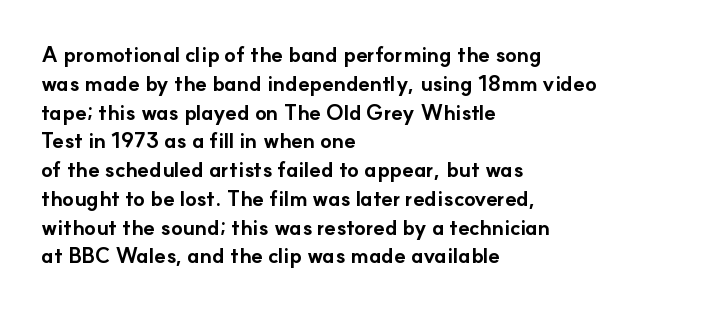
{"italic": "no", "bold": "yes", "underline": "no", "align": "left", "line_spacing": "normal", "line_spacing_ratio": 1.37, "letter_spacing": "normal", "letter_spacing_em": 0.0, "glyph_px": 21}
